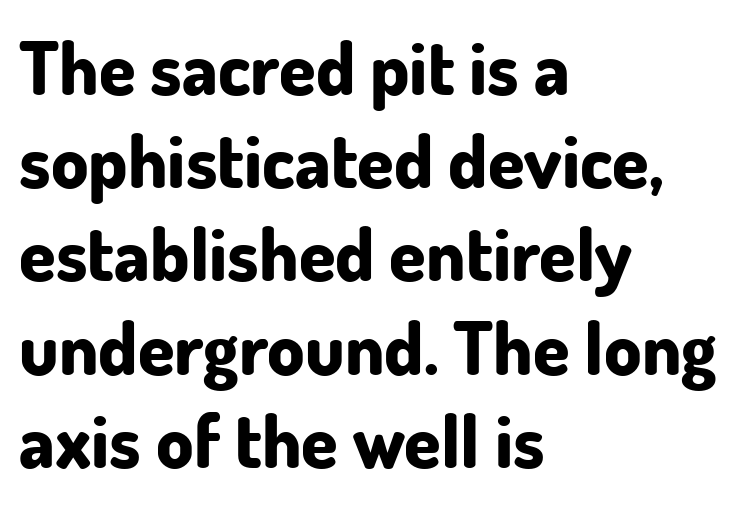
What weight is shown? A full bold with thick strokes. Is there much room between lines? A standard amount, neither cramped nor airy. This sample has the flowing, uneven cadence of proportional lettering. In terms of letterform style, serifs are entirely absent. Caption: multi-line text, flush left, ragged right.
